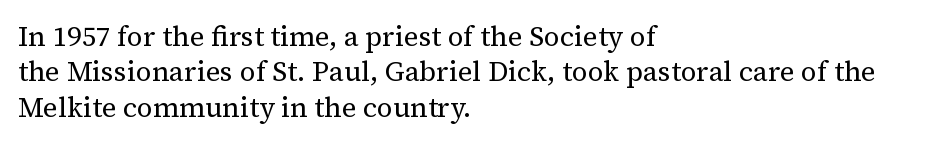
Q: Is the text bold? A: No.
Q: Is the text italic (slanted)? A: No, it is upright.
Q: Is the typeface a serif or a sans-serif typeface? A: Serif.
Q: Is the text underlined? A: No.
Q: How is the paragraph aligned? A: Left-aligned.
Q: Is the spacing between letters normal or unusually wide? A: Normal.
Q: Is the spacing between lines tight, normal or loose? A: Normal.
Q: Width (condensed, normal, or wide)? A: Normal.
Q: Stroke contrast? A: Medium.
Q: x-height? A: Medium.
Q: Monospaced? A: No.
